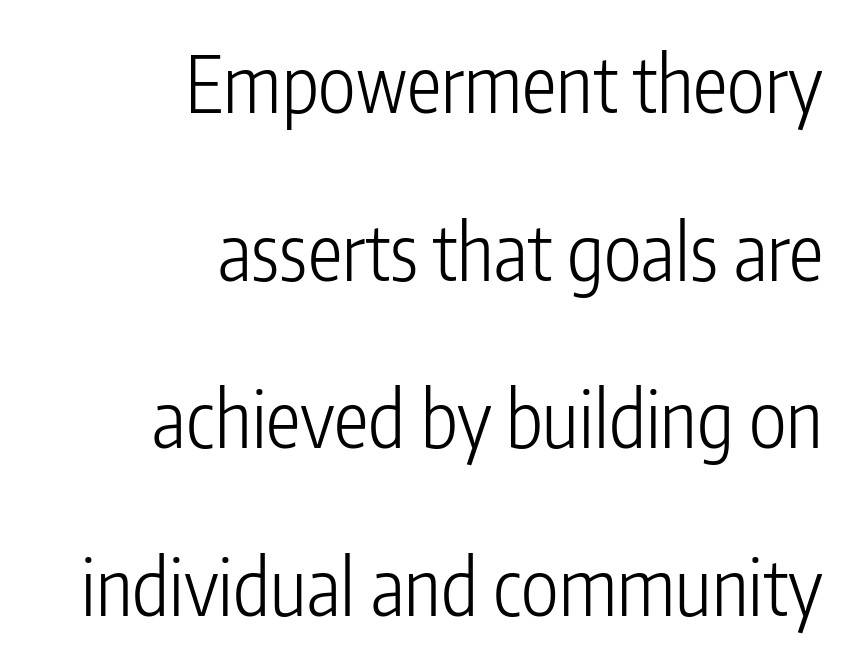
Q: Is the text bold? A: No.
Q: Is the text italic (slanted)? A: No, it is upright.
Q: Is the typeface a serif or a sans-serif typeface? A: Sans-serif.
Q: Is the text underlined? A: No.
Q: How is the paragraph aligned? A: Right-aligned.
Q: Is the spacing between letters normal or unusually wide? A: Normal.
Q: Is the spacing between lines tight, normal or loose? A: Loose.
Q: Width (condensed, normal, or wide)? A: Condensed.
Q: Stroke contrast? A: Low.
Q: x-height? A: Medium.
Q: Monospaced? A: No.
